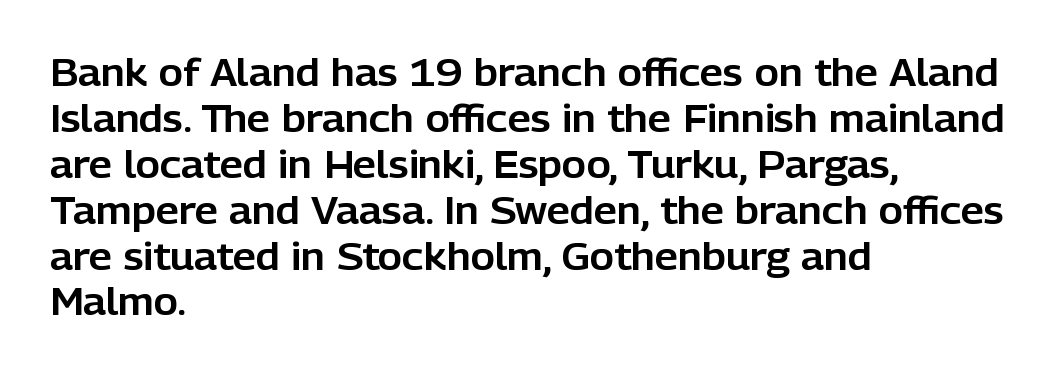
The letters carry no serifs — their stems end cleanly without finishing strokes. Vertical strokes here are truly vertical. Bare-footed words on every line. Nothing unusual about the tracking: characters are spaced as the font intends. If you drew a ruler down the left edge, every line would touch it. These lines are rendered in a variable-pitch font.
